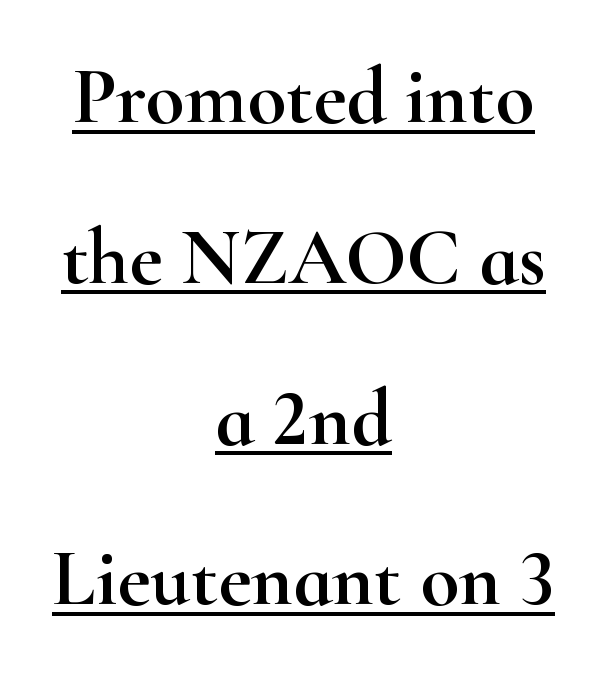
Q: Is the text italic (slanted)? A: No, it is upright.
Q: Is the typeface a serif or a sans-serif typeface? A: Serif.
Q: Is the text underlined? A: Yes.
Q: How is the paragraph aligned? A: Centered.
Q: Is the spacing between letters normal or unusually wide? A: Normal.
Q: Is the spacing between lines tight, normal or loose? A: Loose.
Q: Width (condensed, normal, or wide)? A: Wide.
Q: Stroke contrast? A: High.
Q: x-height? A: Small.
Q: Monospaced? A: No.
